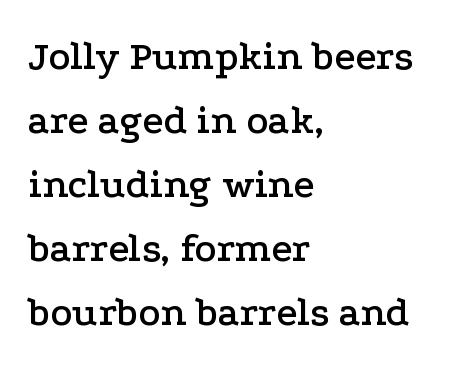
Q: Is the text italic (slanted)? A: No, it is upright.
Q: Is the typeface a serif or a sans-serif typeface? A: Serif.
Q: Is the text underlined? A: No.
Q: How is the paragraph aligned? A: Left-aligned.
Q: Is the spacing between letters normal or unusually wide? A: Normal.
Q: Is the spacing between lines tight, normal or loose? A: Normal.
Q: Width (condensed, normal, or wide)? A: Wide.
Q: Stroke contrast? A: Low.
Q: x-height? A: Medium.
Q: Monospaced? A: No.
